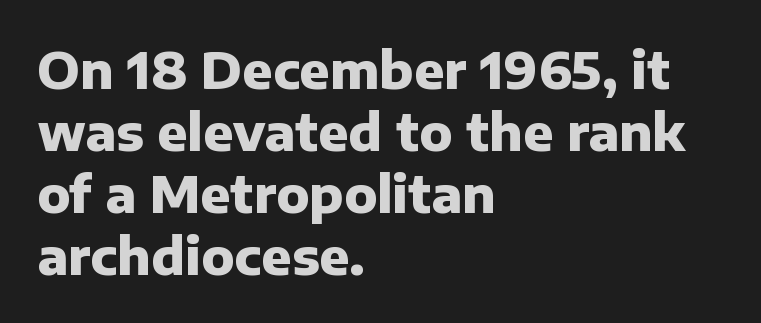
These words are printed bold, with thick strokes throughout. A typesetter would call this proportional, since set widths differ per character. Bare-footed words on every line. The rendering shows plain stroke endings on the letterforms — a sans-serif design.
